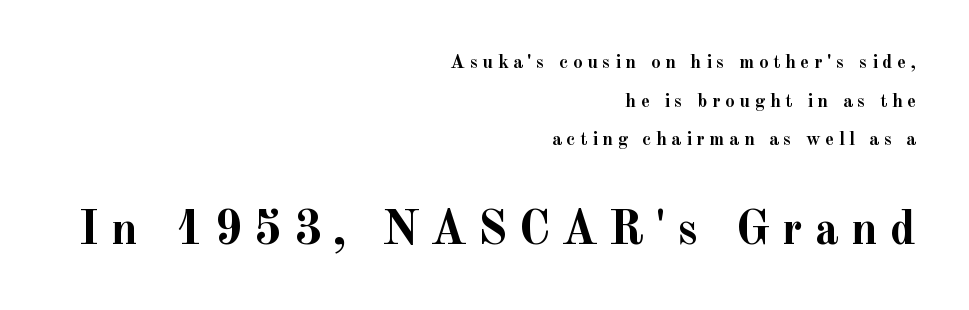
There is plenty of visible air inserted between adjacent glyphs. The following chunk of copy outweighs the initial chunk in type size. Weight: bold. One-word summary of the alignment: right. The letters stand upright; this is a roman face.
